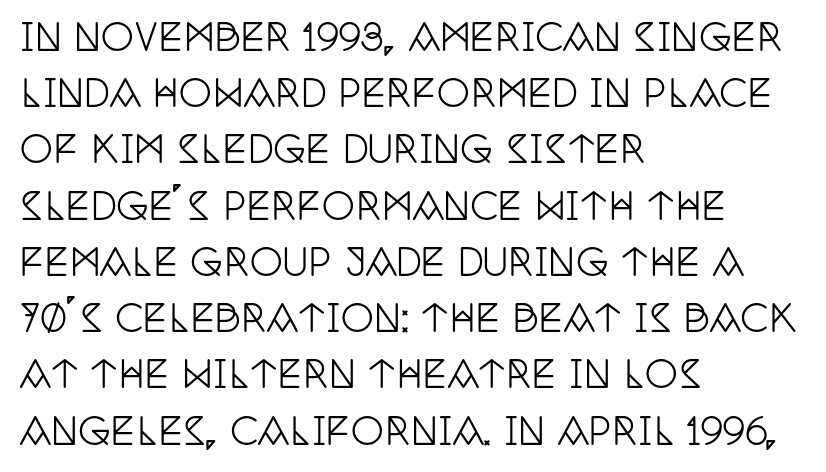
Q: Is the text italic (slanted)? A: No, it is upright.
Q: Is the typeface a serif or a sans-serif typeface? A: Serif.
Q: Is the text underlined? A: No.
Q: How is the paragraph aligned? A: Left-aligned.
Q: Is the spacing between letters normal or unusually wide? A: Normal.
Q: Is the spacing between lines tight, normal or loose? A: Normal.
Q: Width (condensed, normal, or wide)? A: Condensed.
Q: Stroke contrast? A: Low.
Q: x-height? A: Large.
Q: Monospaced? A: No.
